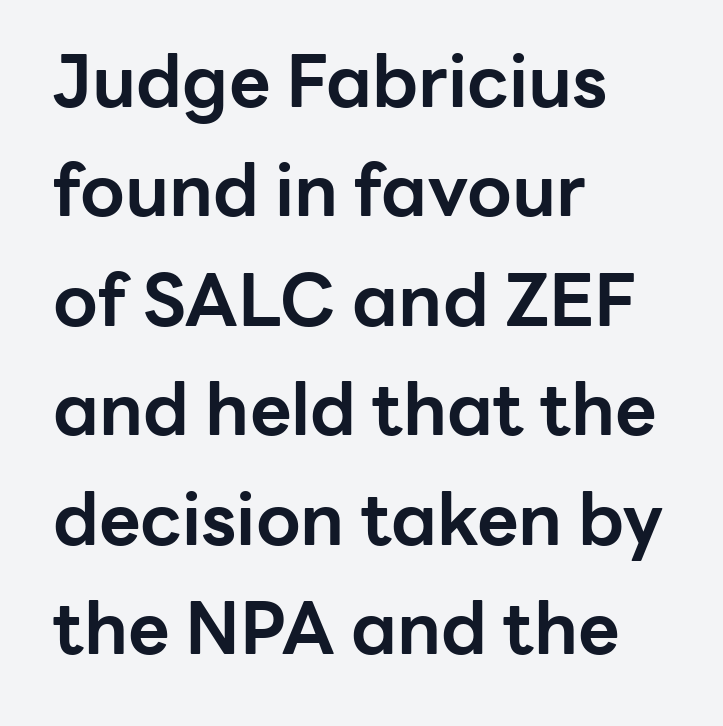
Q: Is the text bold? A: Yes.
Q: Is the text italic (slanted)? A: No, it is upright.
Q: Is the typeface a serif or a sans-serif typeface? A: Sans-serif.
Q: Is the text underlined? A: No.
Q: How is the paragraph aligned? A: Left-aligned.
Q: Is the spacing between letters normal or unusually wide? A: Normal.
Q: Is the spacing between lines tight, normal or loose? A: Normal.
Q: Width (condensed, normal, or wide)? A: Normal.
Q: Stroke contrast? A: Low.
Q: x-height? A: Medium.
Q: Monospaced? A: No.
